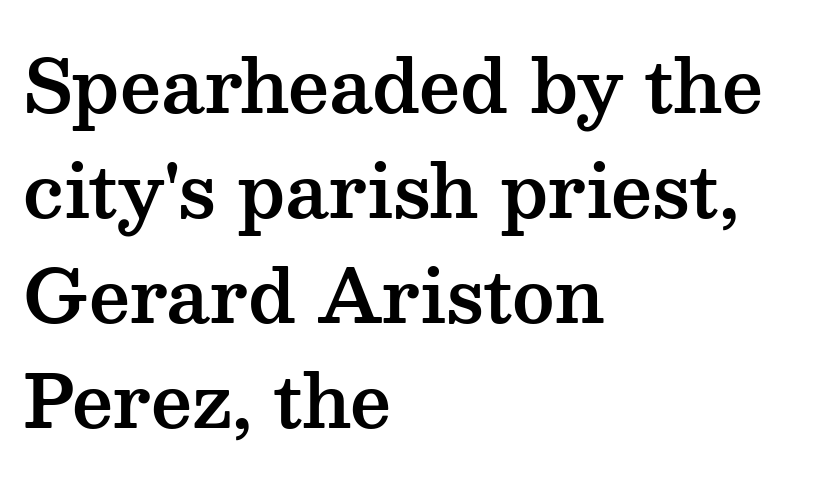
Letterform terminals end in serifs throughout the passage. The baseline area is clear. Every row of glyphs begins at an identical x-position on the left. Every character sits straight up, as roman type does. Observe the ordinary spacing: letters are neighbours, not strangers.
